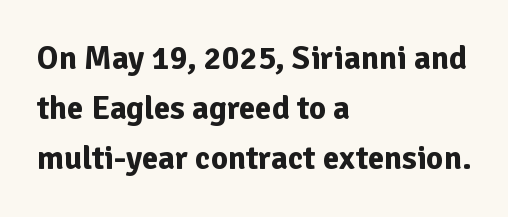
Q: Is the text bold? A: Yes.
Q: Is the text italic (slanted)? A: No, it is upright.
Q: Is the typeface a serif or a sans-serif typeface? A: Sans-serif.
Q: Is the text underlined? A: No.
Q: How is the paragraph aligned? A: Left-aligned.
Q: Is the spacing between letters normal or unusually wide? A: Normal.
Q: Is the spacing between lines tight, normal or loose? A: Normal.
Q: Width (condensed, normal, or wide)? A: Normal.
Q: Stroke contrast? A: Low.
Q: x-height? A: Medium.
Q: Monospaced? A: No.
